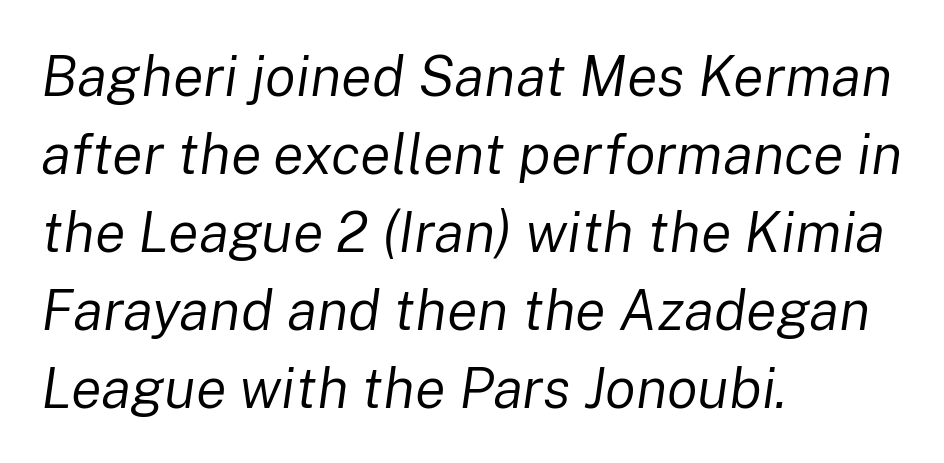
The image shows 57 px regular-weight type, italic (leaning right); set left-aligned, normal line spacing (1.37x), normal letter spacing, not underlined; low stroke contrast and a medium x-height.
